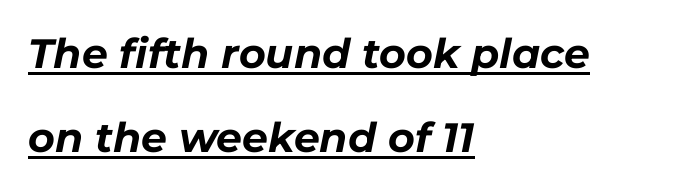
Q: Is the text bold? A: Yes.
Q: Is the text italic (slanted)? A: Yes, it leans right by about 11 degrees.
Q: Is the text underlined? A: Yes.
Q: How is the paragraph aligned? A: Left-aligned.
Q: Is the spacing between letters normal or unusually wide? A: Normal.
Q: Is the spacing between lines tight, normal or loose? A: Loose.
Q: Width (condensed, normal, or wide)? A: Normal.
Q: Stroke contrast? A: Low.
Q: x-height? A: Medium.
Q: Monospaced? A: No.
